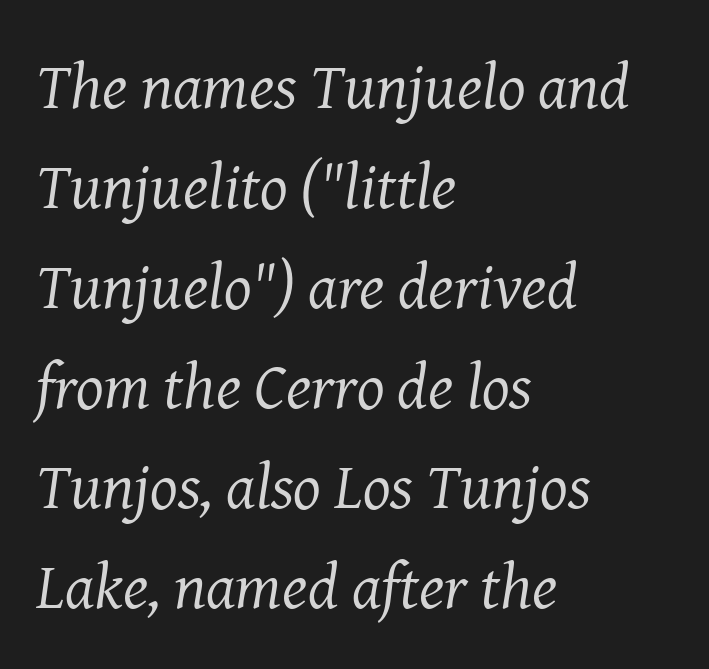
{"serif": "yes", "italic": "yes", "lean": "right", "slant_degrees": 8, "bold": "no", "weight": "regular", "width": "normal", "stroke_contrast": "medium", "x_height": "medium", "monospaced": "no", "underline": "no", "align": "left", "line_spacing": "normal", "line_spacing_ratio": 1.54, "letter_spacing": "normal", "letter_spacing_em": 0.0, "glyph_px": 65}
